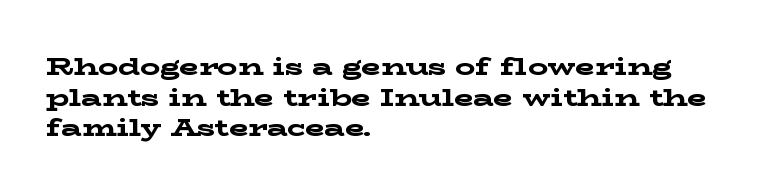
{"italic": "no", "bold": "yes", "underline": "no", "align": "left", "line_spacing_ratio": 1.23, "letter_spacing": "normal", "letter_spacing_em": 0.0, "glyph_px": 25}
